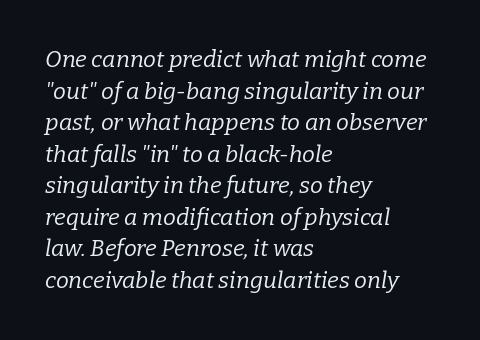
Is the stroke heavy? The answer is a plain regular-or-lighter. Looking at the ascenders, they clearly lean. Visually the block forms a straight wall on the left and a jagged coastline on the right. Tracking here is standard; glyphs follow each other at the usual distance. Students, observe: this is what conventionally led text looks like. The words here are not underlined.
